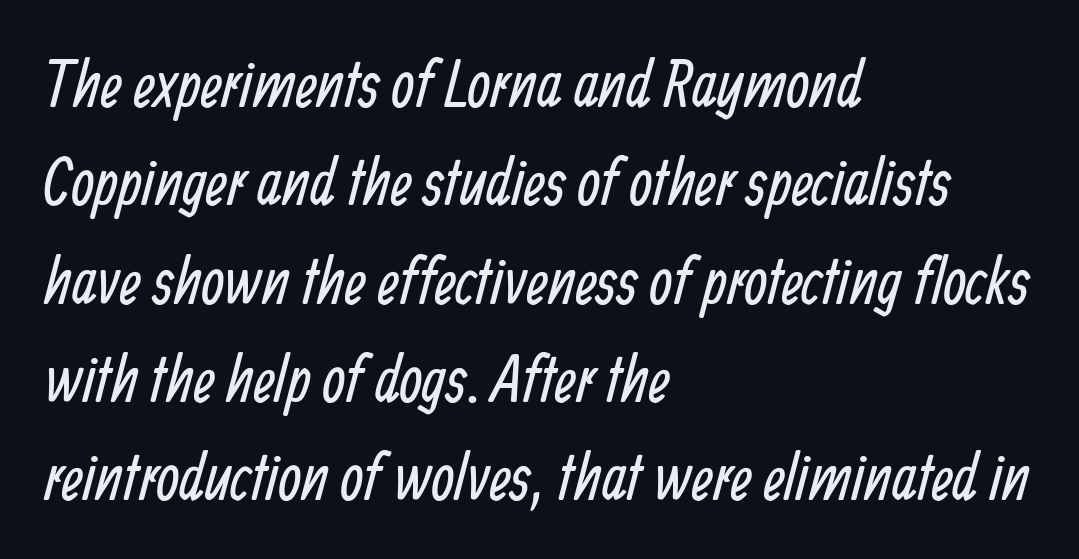
The image shows 66 px regular-weight, condensed sans-serif type; set left-aligned, normal line spacing (1.49x), normal letter spacing, not underlined; low stroke contrast and a medium x-height.
